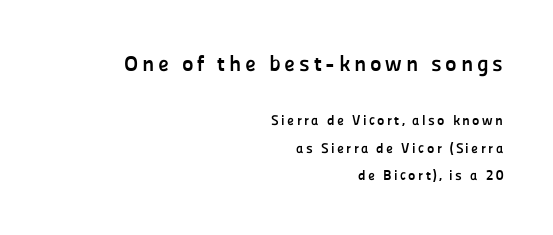
Q: Is the text bold? A: Yes.
Q: Is the text italic (slanted)? A: No, it is upright.
Q: Is the text underlined? A: No.
Q: How is the paragraph aligned? A: Right-aligned.
Q: Is the spacing between lines tight, normal or loose? A: Loose.
Q: Which block of text is set in a larger size, the first (top) or the second (bottom)? A: The first (top) one.
